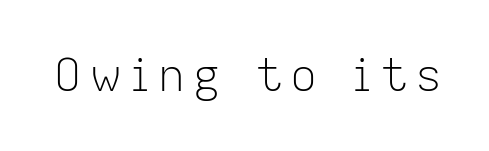
Underline: absent. Observe the absence of serifs on each vertical stroke in this sample. Does the lettering tilt? It doesn't — this is upright. These lines are rendered in a variable-pitch font. The passage shown is not bold in any degree.
